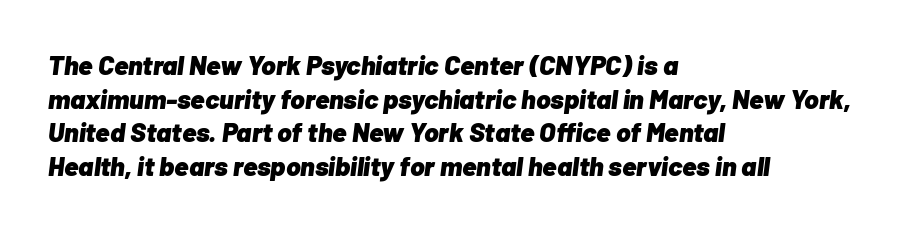
Heavy-handed strokes throughout: this text is bold. The text block is weighted toward the left margin, trailing off unevenly rightward. In terms of leading, this rendering sits right in the middle. These lines keep a tight, regular rhythm from letter to letter. The string is rendered with underlining switched off.
